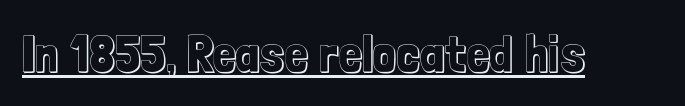
The image shows 51 px condensed type, upright; set normal letter spacing, underlined; a medium x-height.
